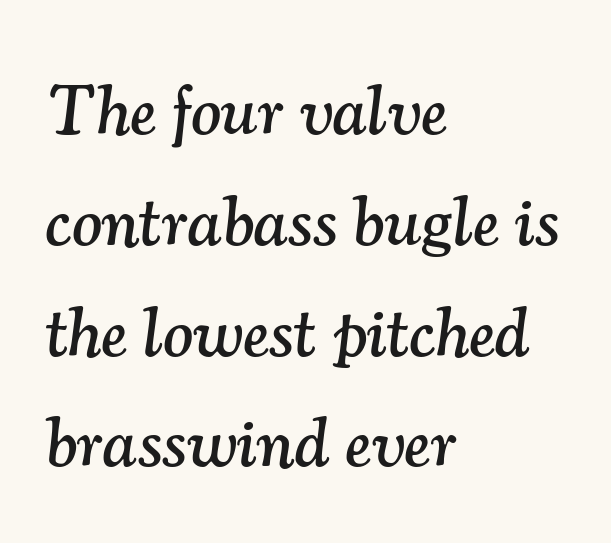
{"serif": "yes", "italic": "yes", "lean": "right", "slant_degrees": 7, "width": "normal", "stroke_contrast": "medium", "x_height": "small", "monospaced": "no", "underline": "no", "align": "left", "line_spacing": "normal", "line_spacing_ratio": 1.56, "letter_spacing": "normal", "letter_spacing_em": 0.0, "glyph_px": 71}
